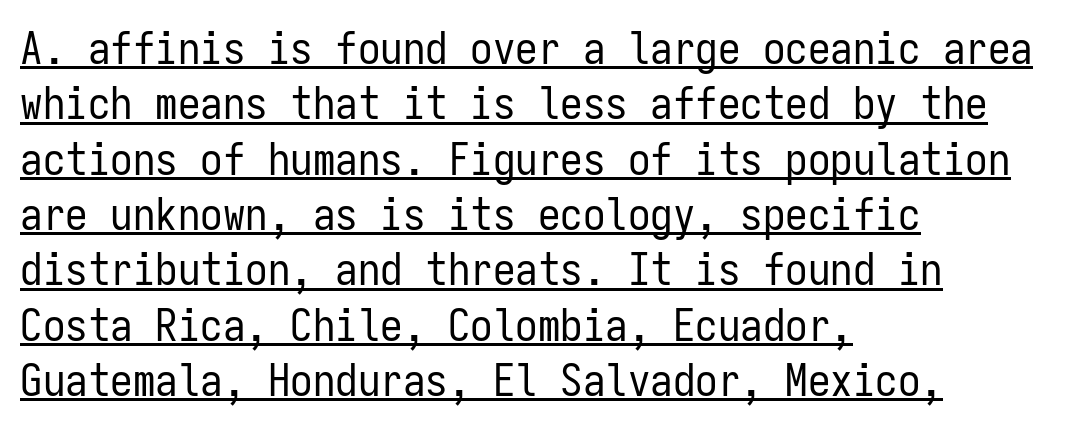
Q: Is the text bold? A: No.
Q: Is the text italic (slanted)? A: No, it is upright.
Q: Is the typeface a serif or a sans-serif typeface? A: Sans-serif.
Q: Is the text underlined? A: Yes.
Q: How is the paragraph aligned? A: Left-aligned.
Q: Is the spacing between letters normal or unusually wide? A: Normal.
Q: Width (condensed, normal, or wide)? A: Condensed.
Q: Stroke contrast? A: Low.
Q: x-height? A: Medium.
Q: Monospaced? A: Yes.
